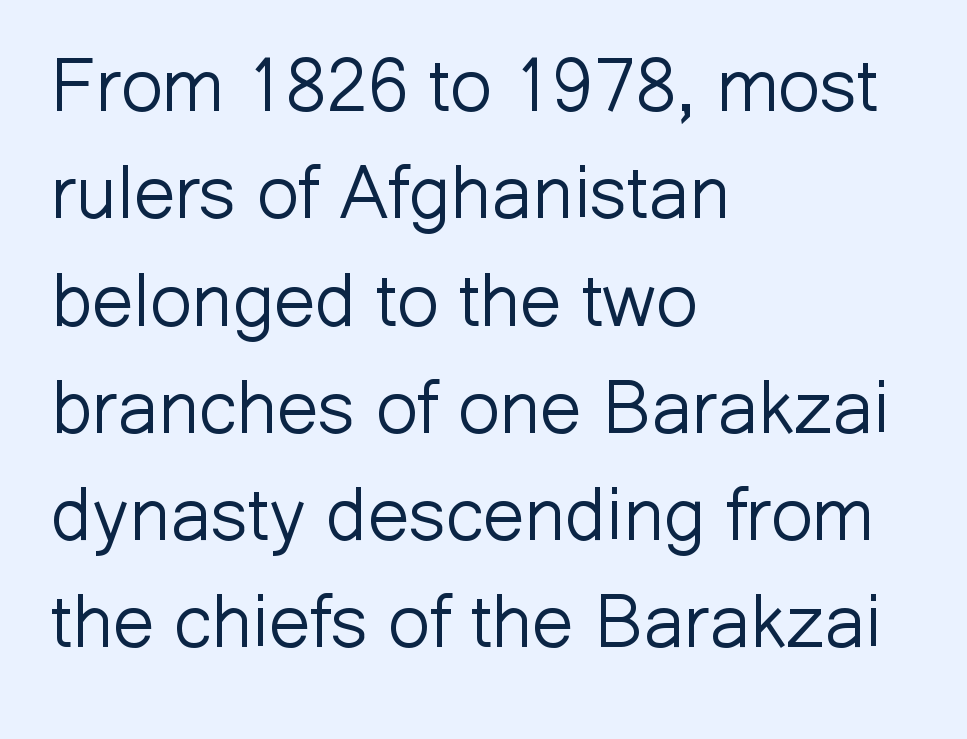
{"serif": "no", "italic": "no", "bold": "no", "weight": "light", "width": "normal", "stroke_contrast": "low", "x_height": "medium", "monospaced": "no", "underline": "no", "align": "left", "line_spacing": "normal", "line_spacing_ratio": 1.45, "letter_spacing": "normal", "letter_spacing_em": 0.0, "glyph_px": 74}
